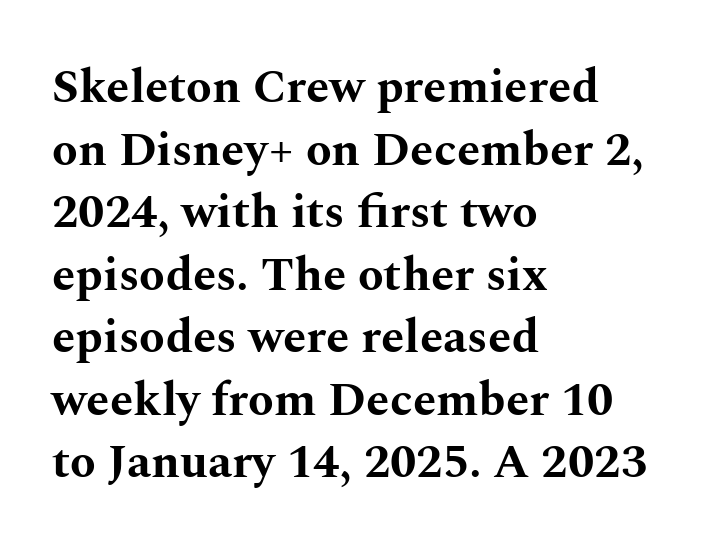
{"serif": "yes", "italic": "no", "bold": "yes", "weight": "bold", "width": "wide", "stroke_contrast": "medium", "x_height": "medium", "monospaced": "no", "underline": "no", "align": "left", "line_spacing": "normal", "line_spacing_ratio": 1.33, "letter_spacing": "normal", "letter_spacing_em": 0.0, "glyph_px": 47}
